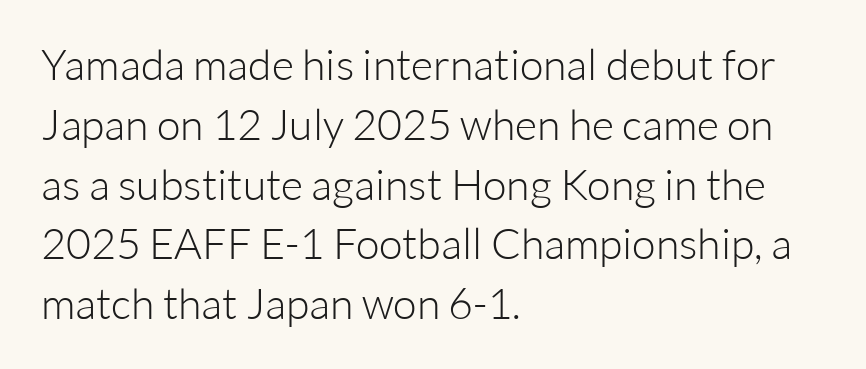
The image shows 43 px light sans-serif type, upright; set left-aligned, normal line spacing (1.39x), normal letter spacing, not underlined; low stroke contrast and a medium x-height.
